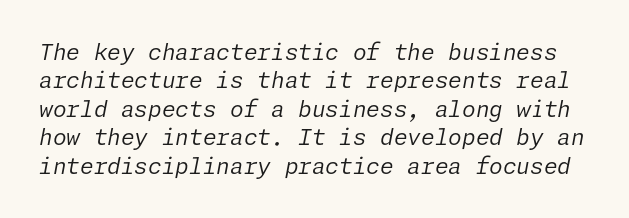
Q: Is the text bold? A: No.
Q: Is the text italic (slanted)? A: Yes, it leans right by about 11 degrees.
Q: Is the text underlined? A: No.
Q: Is the spacing between letters normal or unusually wide? A: Normal.
Q: Is the spacing between lines tight, normal or loose? A: Normal.
